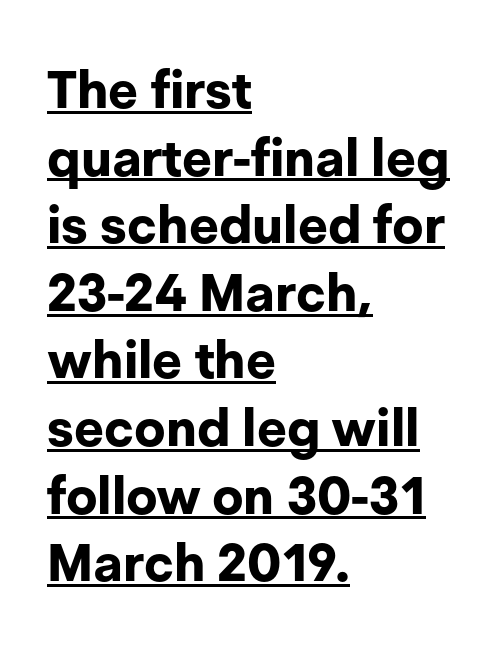
No feet cap the strokes, marking this as sans-serif type. What decoration does the sample have? An underline. The type is set solid horizontally, with unmodified tracking. The rendering uses natural spacing where letterforms have individual widths.
